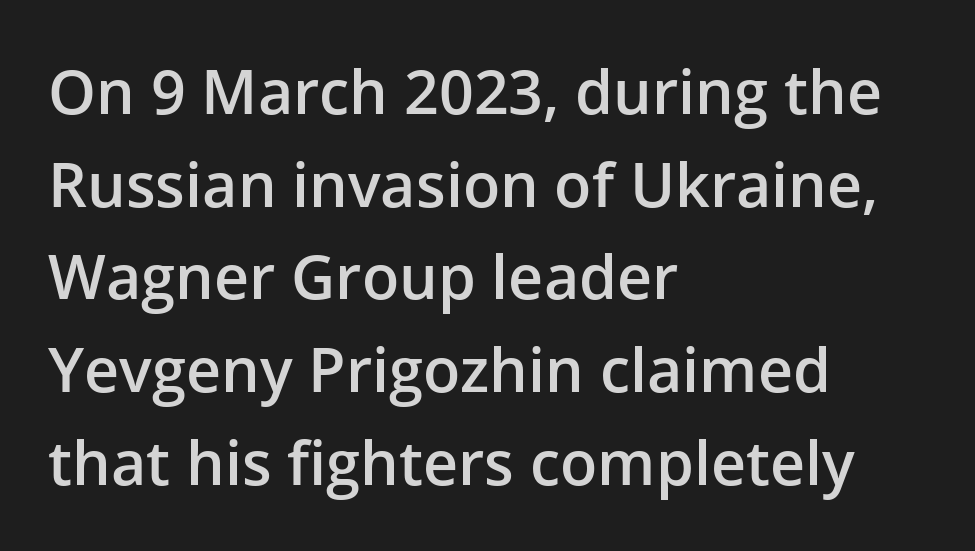
The image shows 61 px semibold sans-serif type, upright; set left-aligned, normal line spacing (1.52x), normal letter spacing, not underlined; low stroke contrast and a medium x-height.
